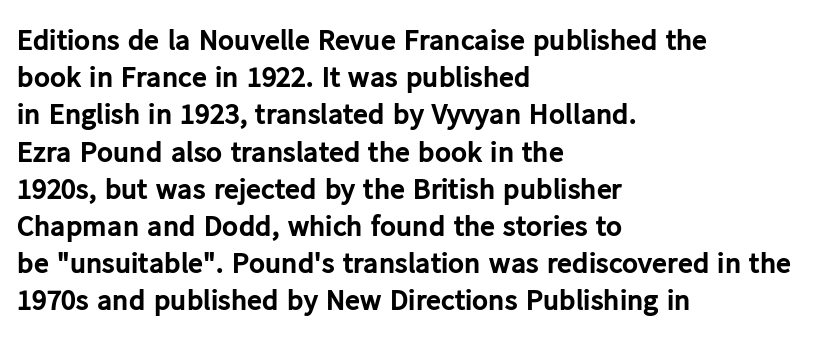
Strong, thick strokes mark this as bold type. You can tell it's not italic because the verticals are truly vertical. Unlike a traditional serif, this face leaves its strokes unadorned. Do the characters align in a grid? No, the font is proportional. Is the letter spacing exaggerated? No — it looks like the ordinary default. Bare-footed words on every line.
